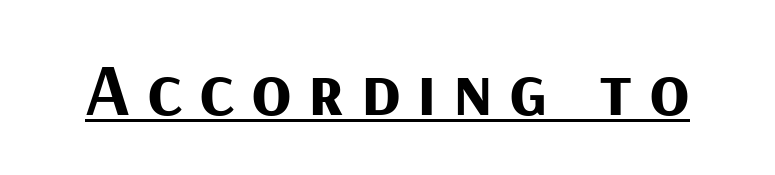
Q: Is the text bold? A: Yes.
Q: Is the text italic (slanted)? A: No, it is upright.
Q: Is the typeface a serif or a sans-serif typeface? A: Sans-serif.
Q: Is the text underlined? A: Yes.
Q: Is the spacing between letters normal or unusually wide? A: Unusually wide.
Q: Width (condensed, normal, or wide)? A: Normal.
Q: Stroke contrast? A: Medium.
Q: x-height? A: Medium.
Q: Monospaced? A: No.
